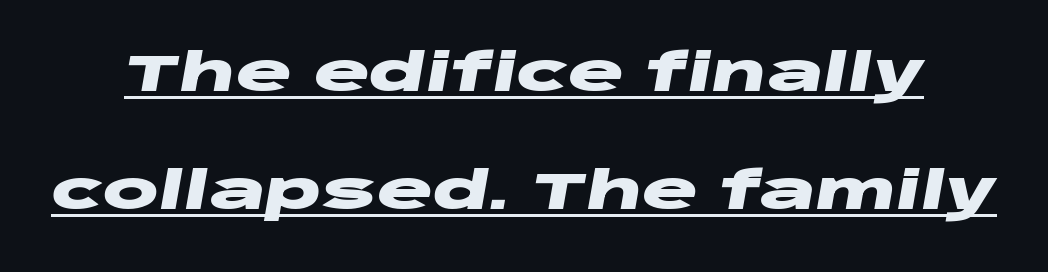
Airy leading. These words are printed bold, with thick strokes throughout. The glyphs are accompanied by a horizontal stroke just below them. Posture: slanted.
